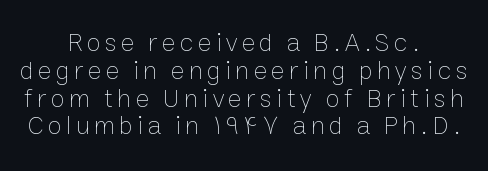
The image shows 26 px text type, upright; set centered, tight line spacing (1.07x), not underlined.
